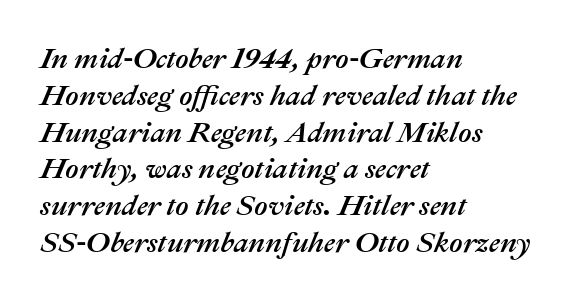
The image shows 29 px text type, italic (leaning right); set left-aligned, normal line spacing (1.27x), normal letter spacing, not underlined; medium stroke contrast and a medium x-height.
